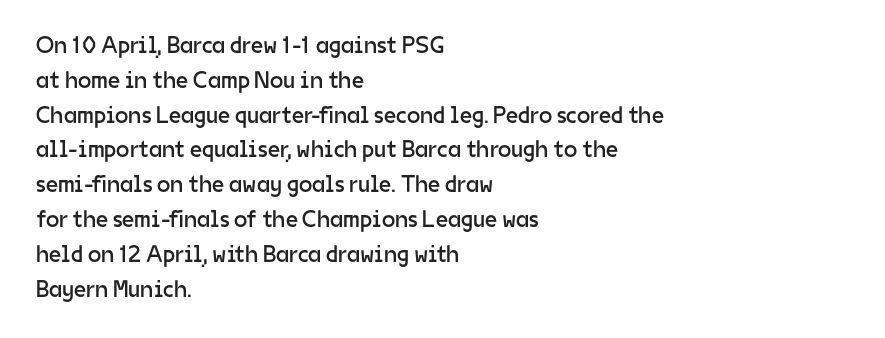
{"italic": "no", "bold": "no", "underline": "no", "align": "left", "line_spacing": "normal", "line_spacing_ratio": 1.45, "letter_spacing": "normal", "letter_spacing_em": 0.0, "glyph_px": 24}
